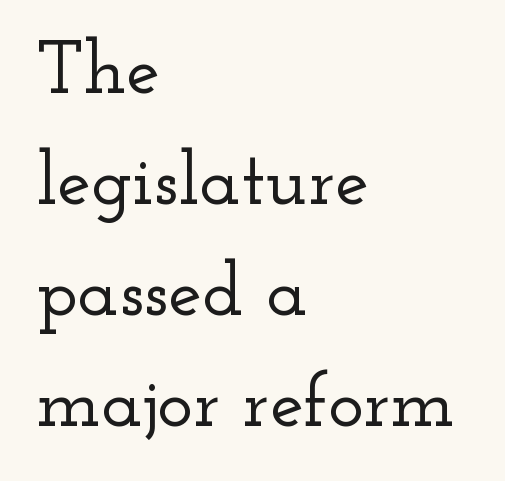
{"serif": "yes", "italic": "no", "width": "wide", "stroke_contrast": "low", "x_height": "small", "monospaced": "no", "underline": "no", "align": "left", "line_spacing": "normal", "line_spacing_ratio": 1.46, "letter_spacing": "normal", "letter_spacing_em": 0.0, "glyph_px": 76}
